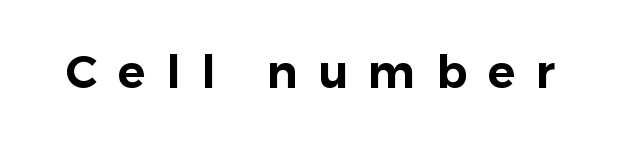
Q: Is the text italic (slanted)? A: No, it is upright.
Q: Is the typeface a serif or a sans-serif typeface? A: Sans-serif.
Q: Is the text underlined? A: No.
Q: Is the spacing between letters normal or unusually wide? A: Unusually wide.
Q: Width (condensed, normal, or wide)? A: Normal.
Q: Stroke contrast? A: Low.
Q: x-height? A: Medium.
Q: Monospaced? A: No.
